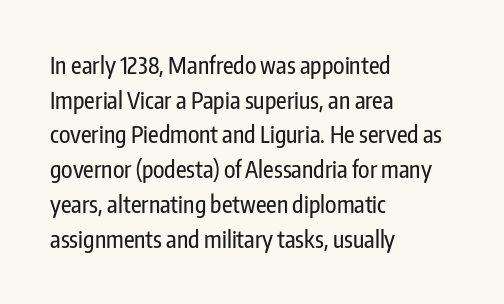
{"italic": "no", "underline": "no", "align": "left", "line_spacing": "normal", "line_spacing_ratio": 1.51, "letter_spacing": "normal", "letter_spacing_em": 0.0, "glyph_px": 23}
